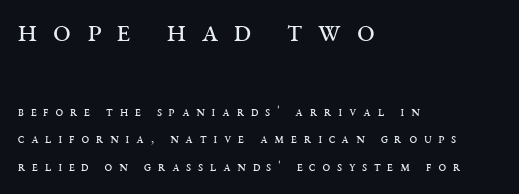
{"serif": "yes", "italic": "no", "bold": "no", "weight": "regular", "width": "wide", "stroke_contrast": "medium", "x_height": "large", "monospaced": "no", "underline": "no", "align": "left", "line_spacing": "loose", "line_spacing_ratio": 1.95, "letter_spacing": "wide", "letter_spacing_em": 0.47, "larger_block": "first", "size_ratio": 2.29, "glyph_px": 32}
